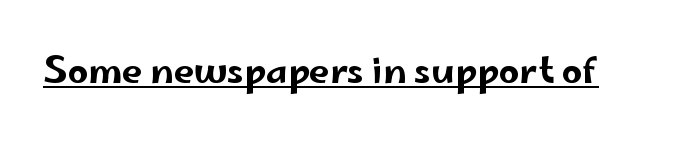
{"serif": "no", "italic": "no", "width": "wide", "stroke_contrast": "low", "x_height": "small", "monospaced": "no", "underline": "yes", "letter_spacing": "normal", "letter_spacing_em": 0.0, "glyph_px": 36}
